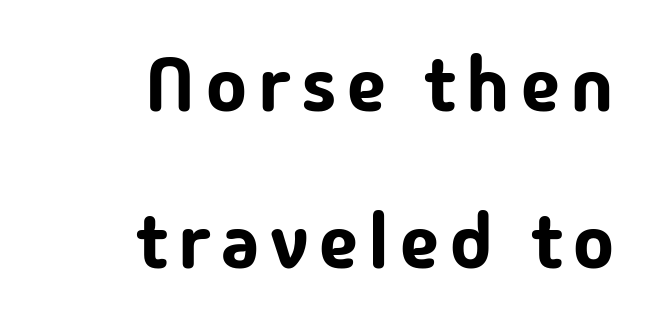
The image shows 77 px sans-serif type, upright; set right-aligned, loose line spacing (2.04x), not underlined; low stroke contrast and a medium x-height.
